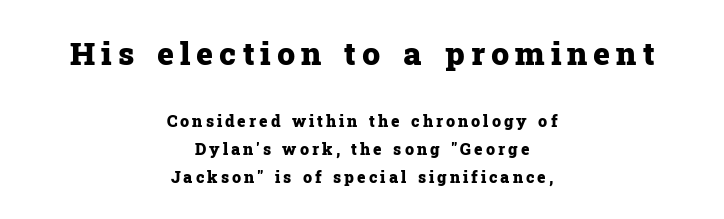
{"serif": "yes", "italic": "no", "bold": "yes", "weight": "heavy", "width": "normal", "stroke_contrast": "low", "x_height": "medium", "monospaced": "no", "underline": "no", "align": "center", "line_spacing_ratio": 1.76, "larger_block": "first", "size_ratio": 2.0, "glyph_px": 32}
